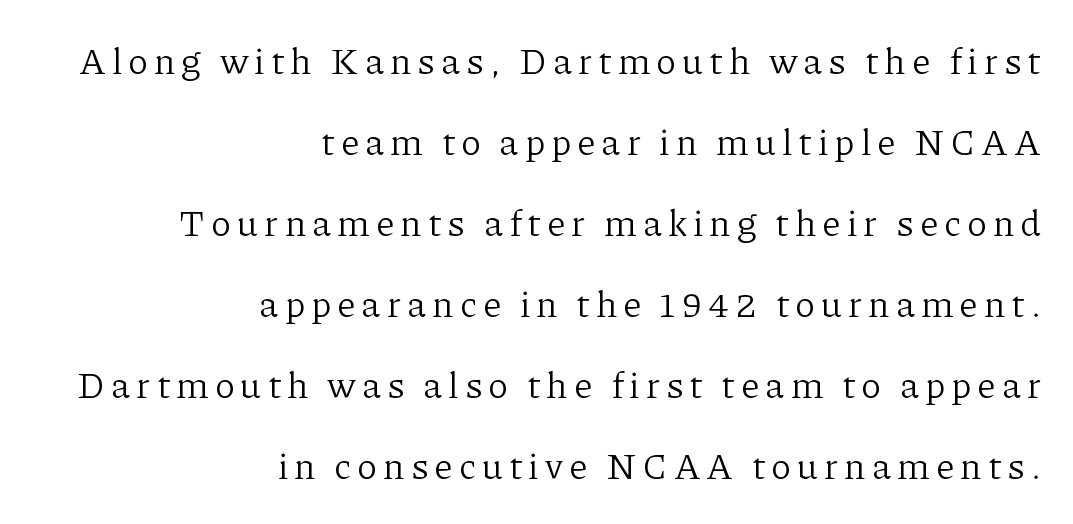
{"serif": "yes", "italic": "no", "bold": "no", "weight": "light", "width": "normal", "stroke_contrast": "low", "x_height": "medium", "monospaced": "no", "underline": "no", "align": "right", "line_spacing": "loose", "line_spacing_ratio": 2.19, "glyph_px": 37}
